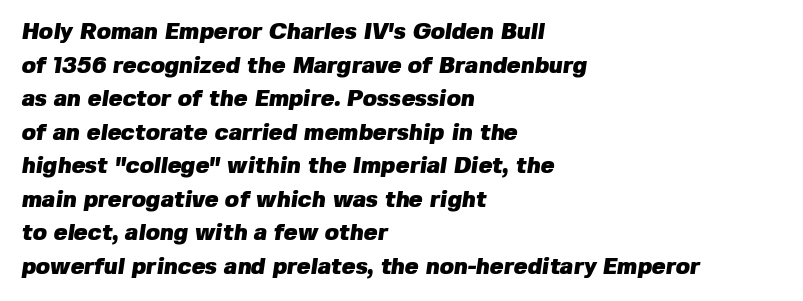
The vertical gap from one line to the next is medium. You could call the tracking neutral — neither tight nor loose. Its strokes are broad and dark, the hallmark of bold type. Only glyphs here, with clear space below each row.
